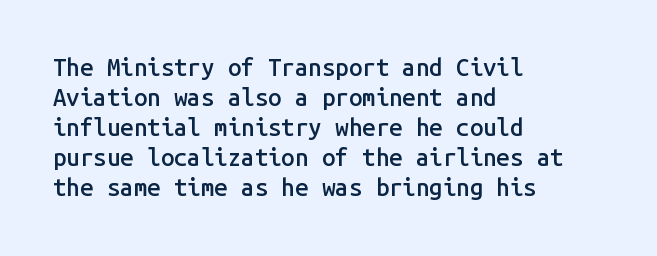
Unmarked baselines from the first word to the last. The leading is moderate, giving the passage an even texture. A bit beefed up — I'd call it semibold rather than bold. Horizontal alignment here is leftward, the default for most running prose. Style check: upright. Honestly, the letter spacing is just normal — you wouldn't notice it.
